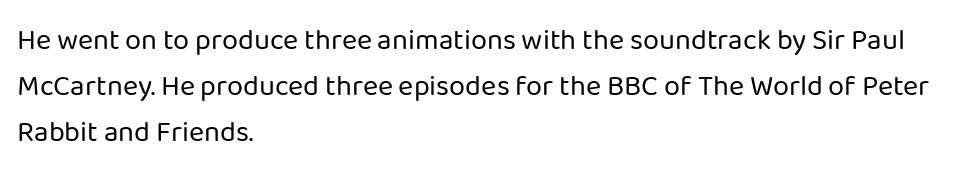
{"serif": "no", "italic": "no", "bold": "no", "weight": "regular", "width": "normal", "stroke_contrast": "low", "x_height": "medium", "monospaced": "no", "underline": "no", "align": "left", "line_spacing": "normal", "line_spacing_ratio": 1.58, "letter_spacing": "normal", "letter_spacing_em": 0.0, "glyph_px": 29}
